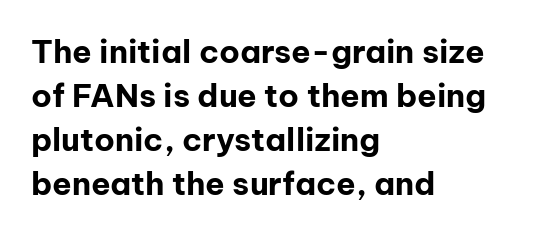
{"serif": "no", "italic": "no", "bold": "yes", "weight": "bold", "width": "normal", "stroke_contrast": "low", "x_height": "medium", "monospaced": "no", "underline": "no", "align": "left", "line_spacing": "normal", "line_spacing_ratio": 1.37, "letter_spacing": "normal", "letter_spacing_em": 0.0, "glyph_px": 32}
